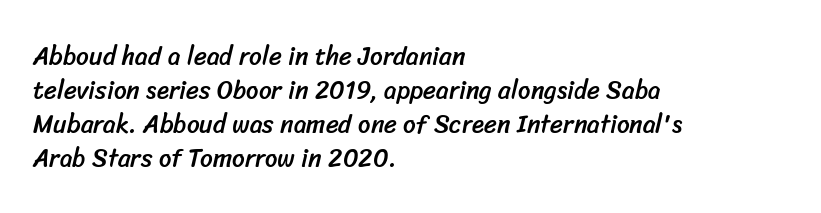
The paragraph shown leans on its left margin. Short note: letters normally spaced. Unmarked baselines from the first word to the last. Line spacing here is normal.
